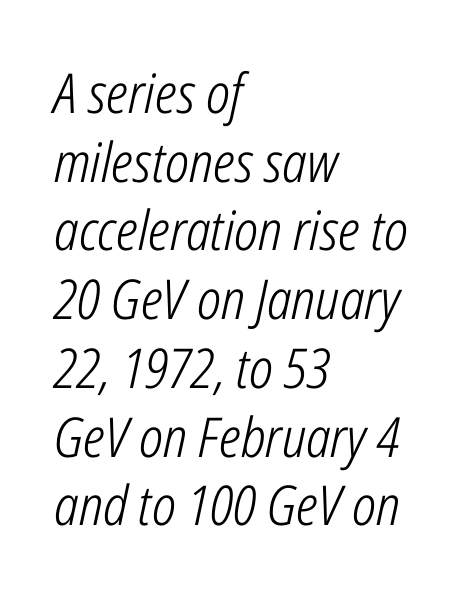
The horizontal fit of the characters is conventional and even. Is there much room between lines? A standard amount, neither cramped nor airy. The rendering uses natural spacing where letterforms have individual widths. Tall strokes in this sample are angled rather than plumb. Typeset ragged right — the left edge is the straight one.
